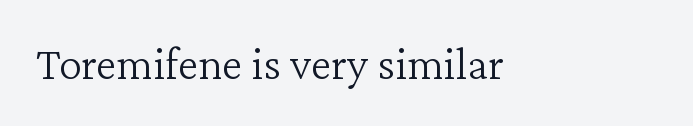
Q: Is the text bold? A: No.
Q: Is the text italic (slanted)? A: No, it is upright.
Q: Is the typeface a serif or a sans-serif typeface? A: Serif.
Q: Is the text underlined? A: No.
Q: Is the spacing between letters normal or unusually wide? A: Normal.
Q: Width (condensed, normal, or wide)? A: Normal.
Q: Stroke contrast? A: Low.
Q: x-height? A: Medium.
Q: Monospaced? A: No.
